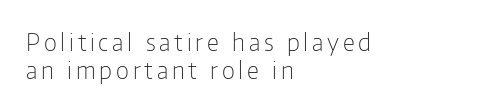
The image shows 24 px text type, upright; set left-aligned, line spacing 1.16x, not underlined.
